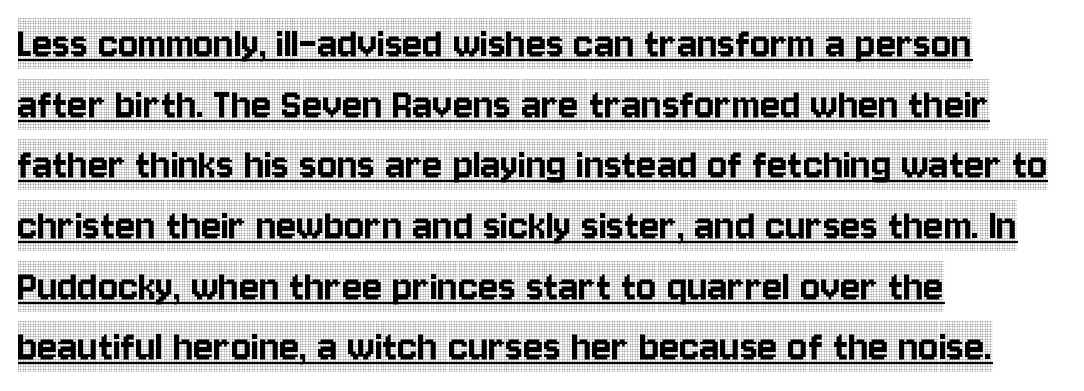
The specimen includes a rule beneath the text block's lines. The specimen reads as upright at a glance. The passage shown has conventional tracking throughout. Leftover space on each line is placed entirely after the last word. Font category for this specimen: serif. In terms of leading, this rendering sits right in the middle.
